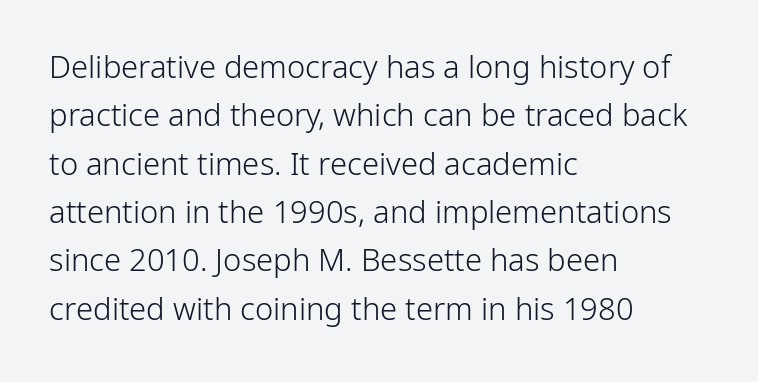
Does the lettering tilt? It doesn't — this is upright. Underlining? Definitely not there. There is no visible air inserted between adjacent glyphs. The lines sit at an ordinary, default distance from one another. Typeset ragged right — the left edge is the straight one. Do the characters align in a grid? No, the font is proportional.
